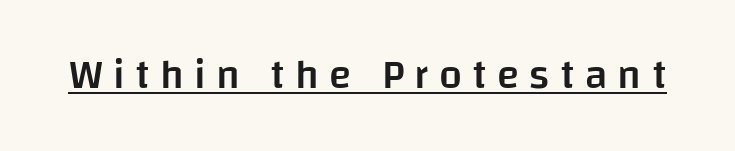
{"serif": "no", "italic": "no", "bold": "semi", "weight": "semibold", "width": "normal", "stroke_contrast": "low", "x_height": "large", "monospaced": "no", "underline": "yes", "letter_spacing": "wide", "letter_spacing_em": 0.25, "glyph_px": 41}
